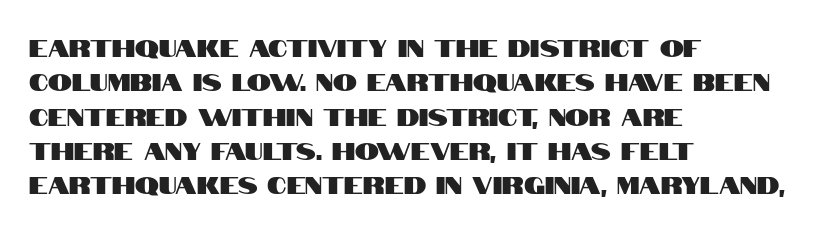
Q: Is the text italic (slanted)? A: No, it is upright.
Q: Is the text underlined? A: No.
Q: How is the paragraph aligned? A: Left-aligned.
Q: Is the spacing between letters normal or unusually wide? A: Normal.
Q: Is the spacing between lines tight, normal or loose? A: Normal.
